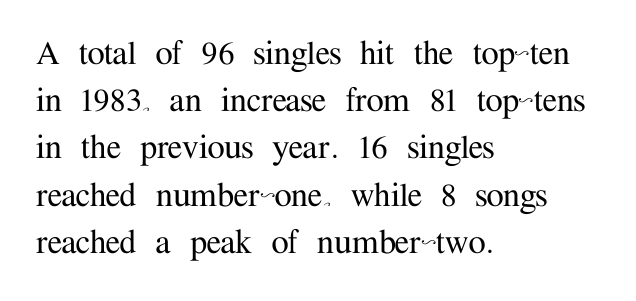
Q: Is the text italic (slanted)? A: No, it is upright.
Q: Is the typeface a serif or a sans-serif typeface? A: Serif.
Q: Is the text underlined? A: No.
Q: How is the paragraph aligned? A: Left-aligned.
Q: Is the spacing between letters normal or unusually wide? A: Normal.
Q: Width (condensed, normal, or wide)? A: Normal.
Q: Stroke contrast? A: Medium.
Q: x-height? A: Medium.
Q: Monospaced? A: No.
